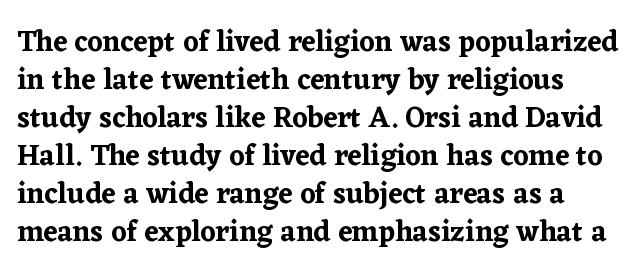
Q: Is the text italic (slanted)? A: No, it is upright.
Q: Is the typeface a serif or a sans-serif typeface? A: Serif.
Q: Is the text underlined? A: No.
Q: Is the spacing between letters normal or unusually wide? A: Normal.
Q: Is the spacing between lines tight, normal or loose? A: Normal.
Q: Width (condensed, normal, or wide)? A: Normal.
Q: Stroke contrast? A: Low.
Q: x-height? A: Medium.
Q: Monospaced? A: No.
